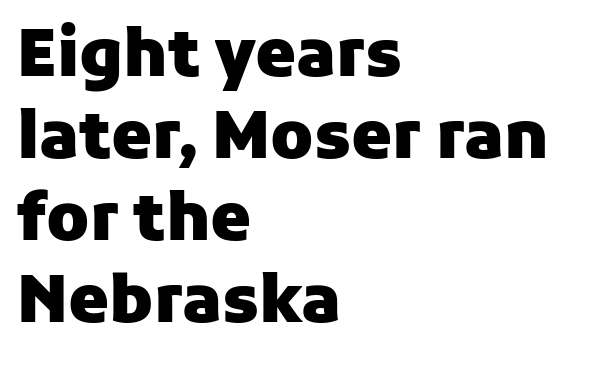
{"serif": "no", "italic": "no", "bold": "yes", "weight": "heavy", "width": "normal", "stroke_contrast": "low", "x_height": "medium", "monospaced": "no", "underline": "no", "align": "left", "line_spacing": "normal", "line_spacing_ratio": 1.26, "letter_spacing": "normal", "letter_spacing_em": 0.0, "glyph_px": 65}
